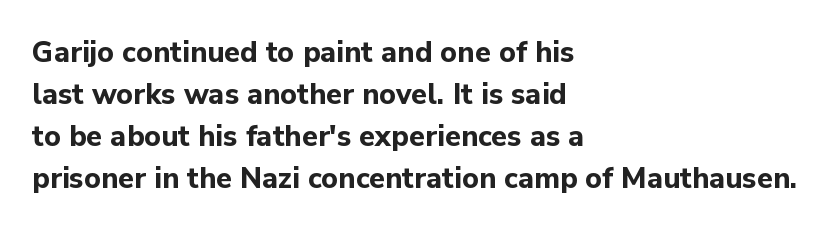
The image shows 29 px bold sans-serif type, upright; set left-aligned, normal line spacing (1.45x), normal letter spacing, not underlined; low stroke contrast and a medium x-height.
